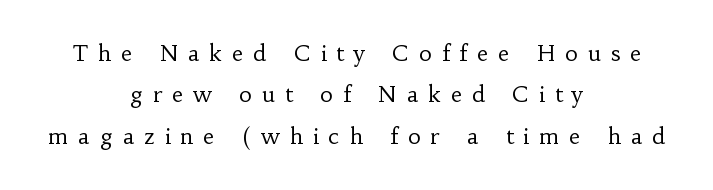
{"italic": "no", "bold": "no", "underline": "no", "align": "center", "line_spacing_ratio": 1.88, "letter_spacing": "wide", "letter_spacing_em": 0.46, "glyph_px": 22}
